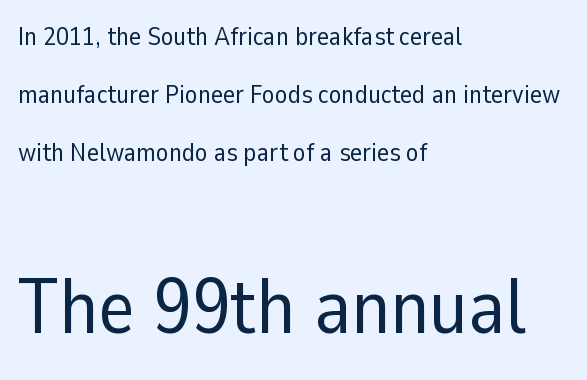
Underlining? Definitely not there. The gaps between neighbouring characters are ordinary and unremarkable. Caption: face not bold, strokes unweighted. This sample has the flowing, uneven cadence of proportional lettering. Whoever set this chose breathing room over compactness in the vertical rhythm.
